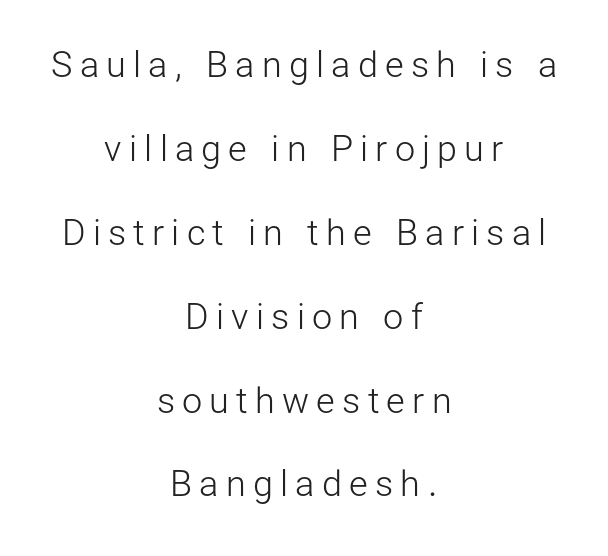
{"serif": "no", "italic": "no", "bold": "no", "weight": "light", "width": "normal", "stroke_contrast": "low", "x_height": "medium", "monospaced": "no", "underline": "no", "align": "center", "line_spacing": "loose", "line_spacing_ratio": 2.33, "letter_spacing": "wide", "letter_spacing_em": 0.2, "glyph_px": 36}
